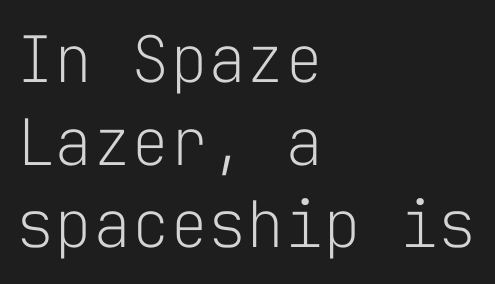
Q: Is the text bold? A: No.
Q: Is the text italic (slanted)? A: No, it is upright.
Q: Is the typeface a serif or a sans-serif typeface? A: Sans-serif.
Q: Is the text underlined? A: No.
Q: How is the paragraph aligned? A: Left-aligned.
Q: Is the spacing between letters normal or unusually wide? A: Normal.
Q: Is the spacing between lines tight, normal or loose? A: Normal.
Q: Width (condensed, normal, or wide)? A: Normal.
Q: Stroke contrast? A: Low.
Q: x-height? A: Medium.
Q: Monospaced? A: Yes.
